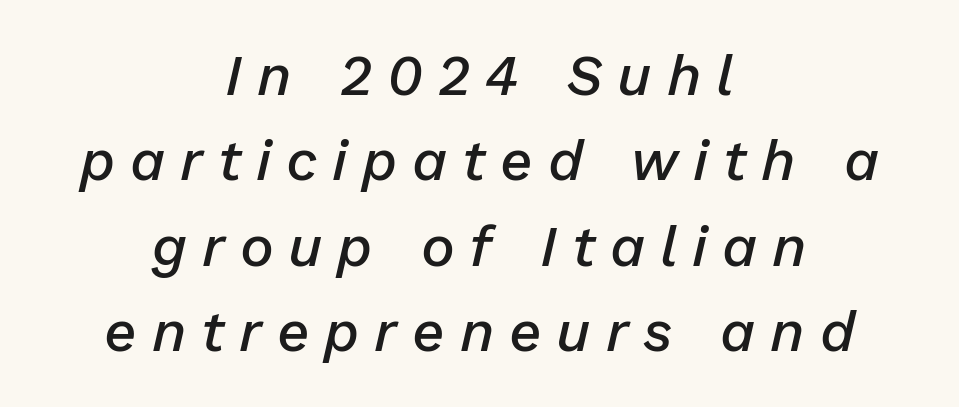
{"italic": "yes", "lean": "right", "slant_degrees": 13, "bold": "semi", "weight": "semibold", "width": "normal", "stroke_contrast": "low", "x_height": "medium", "monospaced": "no", "underline": "no", "align": "center", "line_spacing": "normal", "line_spacing_ratio": 1.5, "letter_spacing": "wide", "letter_spacing_em": 0.26, "glyph_px": 57}
